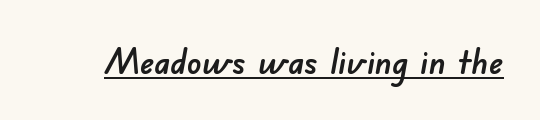
The image shows 36 px sans-serif type; set normal letter spacing, underlined; low stroke contrast and a small x-height.
